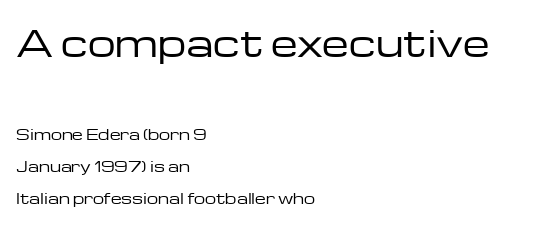
The image shows 35 px regular-weight, wide sans-serif type, upright; set left-aligned, loose line spacing (2.27x), normal letter spacing, not underlined; the first (top) block is 2.5x larger; low stroke contrast and a medium x-height.
